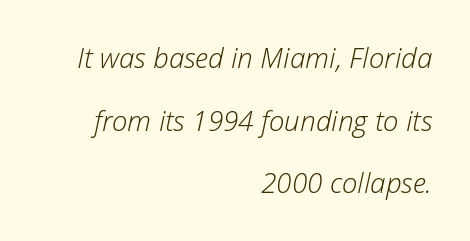
Q: Is the text bold? A: No.
Q: Is the text italic (slanted)? A: Yes, it leans right by about 12 degrees.
Q: Is the text underlined? A: No.
Q: How is the paragraph aligned? A: Right-aligned.
Q: Is the spacing between letters normal or unusually wide? A: Normal.
Q: Is the spacing between lines tight, normal or loose? A: Loose.
Q: Width (condensed, normal, or wide)? A: Normal.
Q: Stroke contrast? A: Low.
Q: x-height? A: Medium.
Q: Monospaced? A: No.
